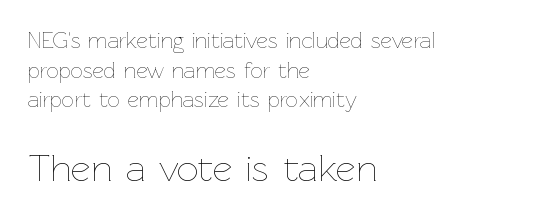
The image shows 38 px thin type, upright; set left-aligned, normal line spacing (1.35x), normal letter spacing, not underlined; the second (bottom) block is 1.73x larger; low stroke contrast and a medium x-height.
